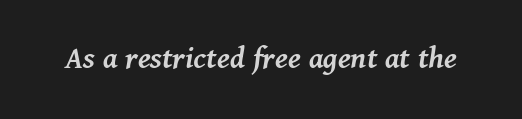
{"italic": "yes", "lean": "right", "slant_degrees": 11, "bold": "semi", "weight": "semibold", "width": "normal", "stroke_contrast": "medium", "x_height": "medium", "monospaced": "no", "underline": "no", "letter_spacing": "normal", "letter_spacing_em": 0.0, "glyph_px": 33}
